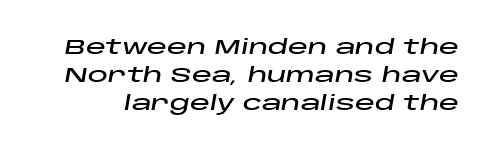
Q: Is the text italic (slanted)? A: Yes, it leans right by about 10 degrees.
Q: Is the text underlined? A: No.
Q: Is the spacing between letters normal or unusually wide? A: Normal.
Q: Is the spacing between lines tight, normal or loose? A: Normal.
